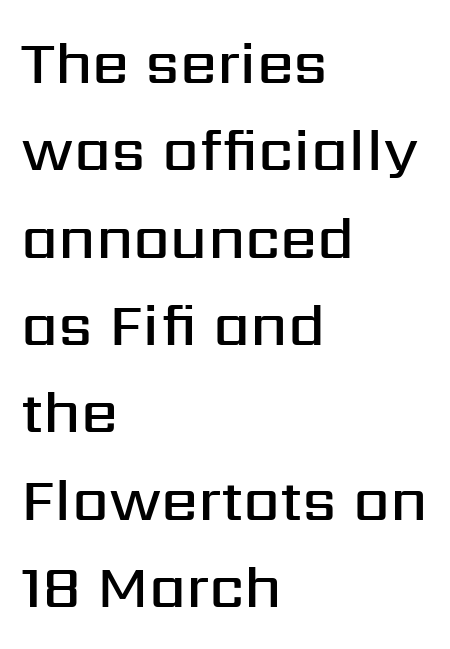
A sans-serif font was chosen for this passage. This rendering uses left alignment, leaving the right contour irregular. Whoever set this chose a conventional vertical rhythm. Students, note that the glyphs here touch the page at normal intervals. Check the space under the baseline: it is left empty. Weight check: semibold — heavier than regular, not quite bold.
